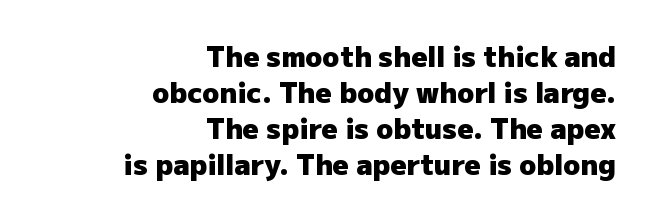
The image shows 28 px heavy sans-serif type, upright; set right-aligned, normal line spacing (1.28x), normal letter spacing, not underlined; low stroke contrast and a medium x-height.
